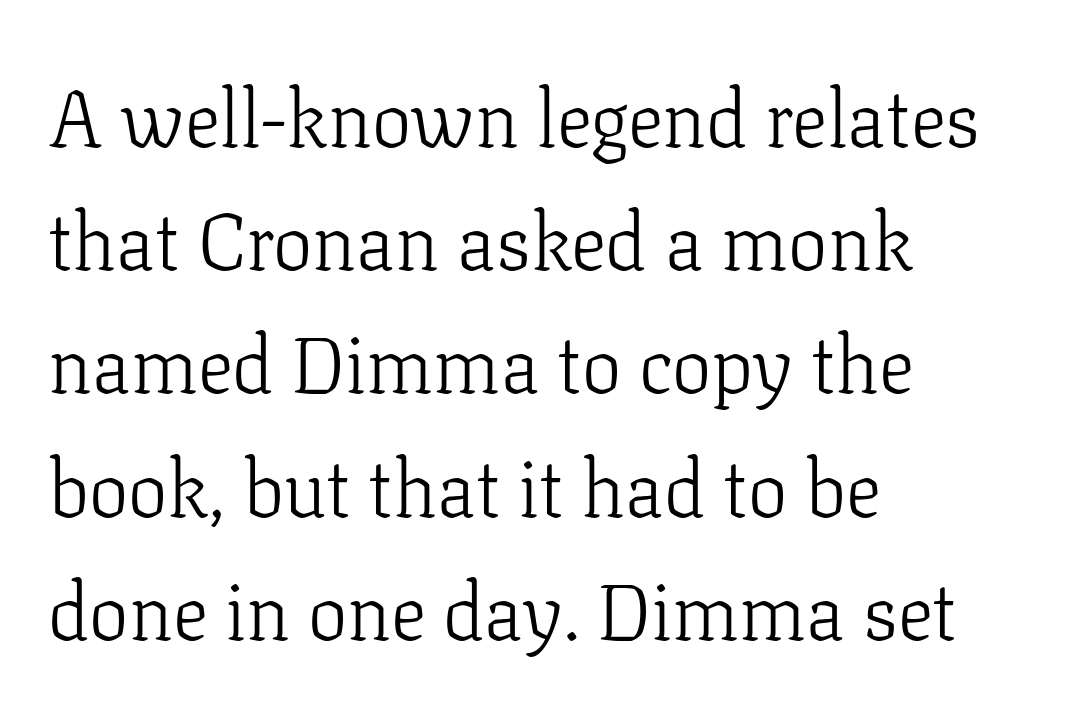
The image shows 79 px light serif type, upright; set left-aligned, normal line spacing (1.56x), normal letter spacing, not underlined; low stroke contrast and a medium x-height.
